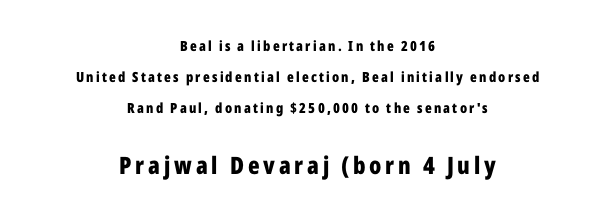
The image shows 24 px bold type, upright; set centered, loose line spacing (2.2x), not underlined; the second (bottom) block is 1.71x larger.
